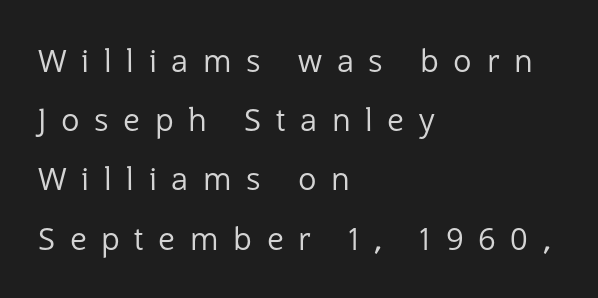
The image shows 31 px regular-weight sans-serif type, upright; set left-aligned, loose line spacing (1.91x), unusually wide letter spacing (+0.47 em), not underlined; low stroke contrast and a medium x-height.
